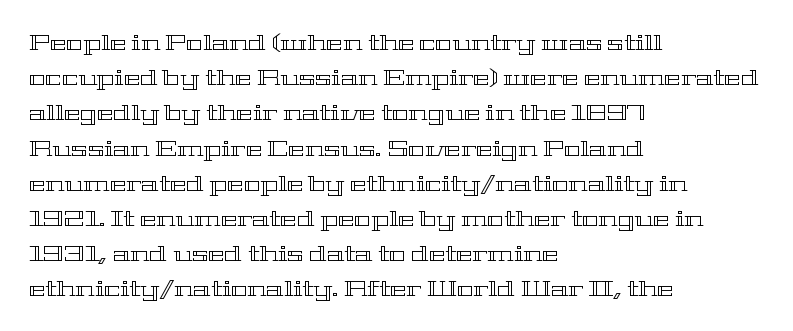
The image shows 22 px text type, upright; set left-aligned, normal line spacing (1.6x), normal letter spacing, not underlined.
